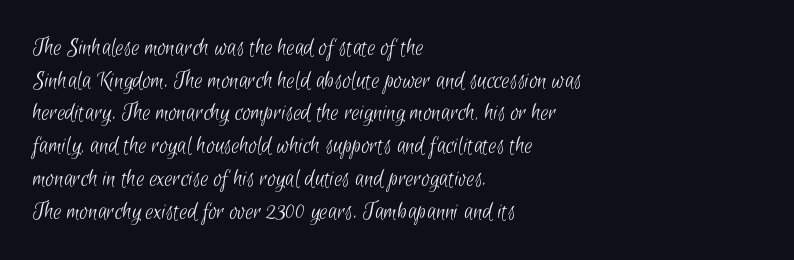
Glyph-to-glyph distance matches everyday printed text. Stroke mass is kept to a normal reading level or below. Does the leading feel generous? No, just average. Descender tails drop into unmarked territory. Casual observation: everything's shoved over to the left.
